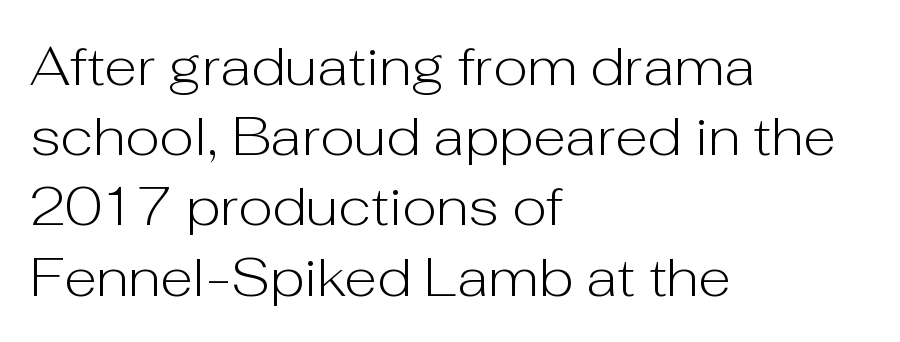
The image shows 54 px light sans-serif type, upright; set left-aligned, normal line spacing (1.3x), normal letter spacing, not underlined; low stroke contrast and a medium x-height.
